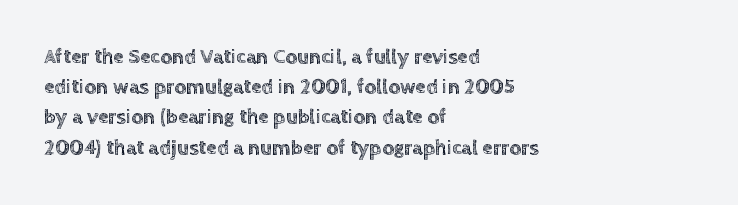
The image shows 21 px text type, upright; set left-aligned, normal line spacing (1.44x), normal letter spacing, not underlined.
